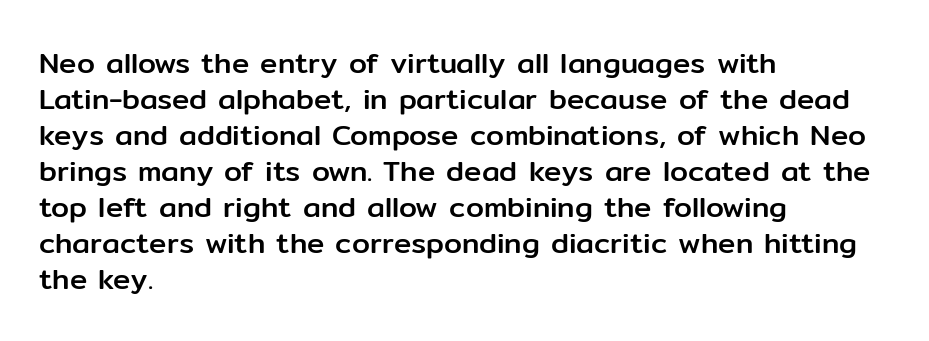
Q: Is the text italic (slanted)? A: No, it is upright.
Q: Is the typeface a serif or a sans-serif typeface? A: Sans-serif.
Q: Is the text underlined? A: No.
Q: How is the paragraph aligned? A: Left-aligned.
Q: Is the spacing between letters normal or unusually wide? A: Normal.
Q: Width (condensed, normal, or wide)? A: Normal.
Q: Stroke contrast? A: Low.
Q: x-height? A: Medium.
Q: Monospaced? A: No.
